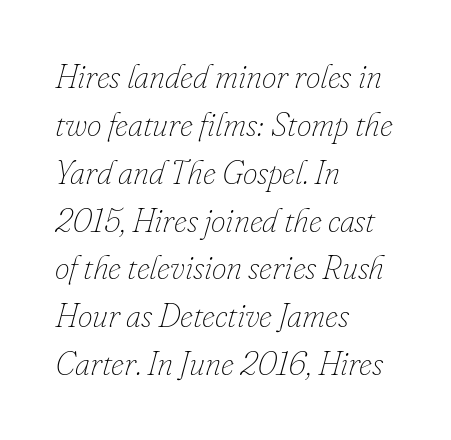
{"italic": "yes", "lean": "right", "slant_degrees": 16, "bold": "no", "weight": "thin", "width": "normal", "stroke_contrast": "low", "x_height": "small", "monospaced": "no", "underline": "no", "align": "left", "line_spacing": "normal", "line_spacing_ratio": 1.45, "letter_spacing": "normal", "letter_spacing_em": 0.0, "glyph_px": 33}
